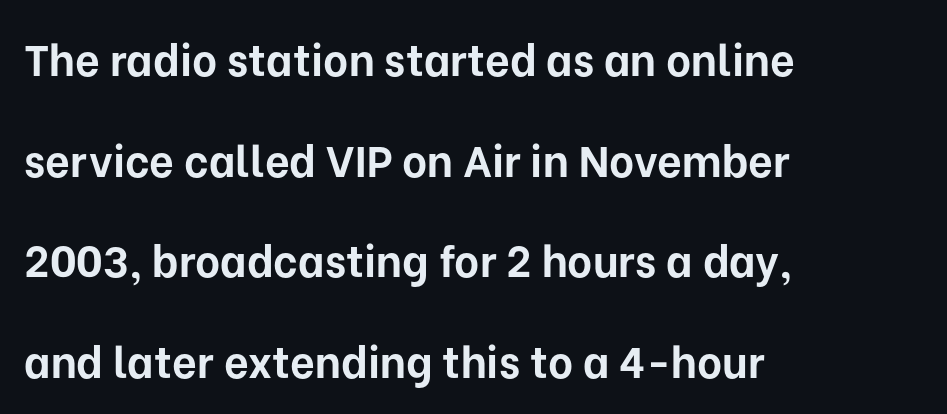
The image shows 43 px bold sans-serif type, upright; set left-aligned, loose line spacing (2.34x), normal letter spacing, not underlined; low stroke contrast and a medium x-height.
